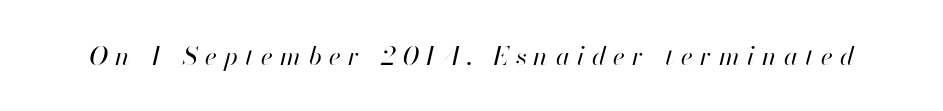
Q: Is the text bold? A: No.
Q: Is the text italic (slanted)? A: Yes, it leans right by about 13 degrees.
Q: Is the text underlined? A: No.
Q: Is the spacing between letters normal or unusually wide? A: Unusually wide.
